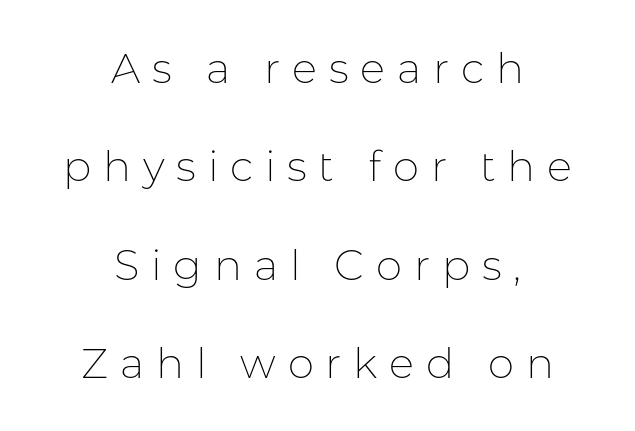
{"serif": "no", "italic": "no", "bold": "no", "weight": "thin", "width": "normal", "stroke_contrast": "low", "x_height": "medium", "monospaced": "no", "underline": "no", "align": "center", "line_spacing": "loose", "line_spacing_ratio": 2.34, "letter_spacing": "wide", "letter_spacing_em": 0.28, "glyph_px": 42}
